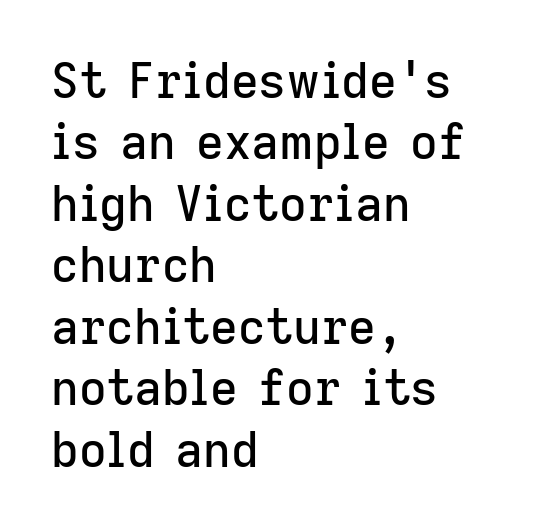
Q: Is the text italic (slanted)? A: No, it is upright.
Q: Is the typeface a serif or a sans-serif typeface? A: Sans-serif.
Q: Is the text underlined? A: No.
Q: How is the paragraph aligned? A: Left-aligned.
Q: Is the spacing between letters normal or unusually wide? A: Normal.
Q: Is the spacing between lines tight, normal or loose? A: Normal.
Q: Width (condensed, normal, or wide)? A: Normal.
Q: Stroke contrast? A: Low.
Q: x-height? A: Medium.
Q: Monospaced? A: No.
